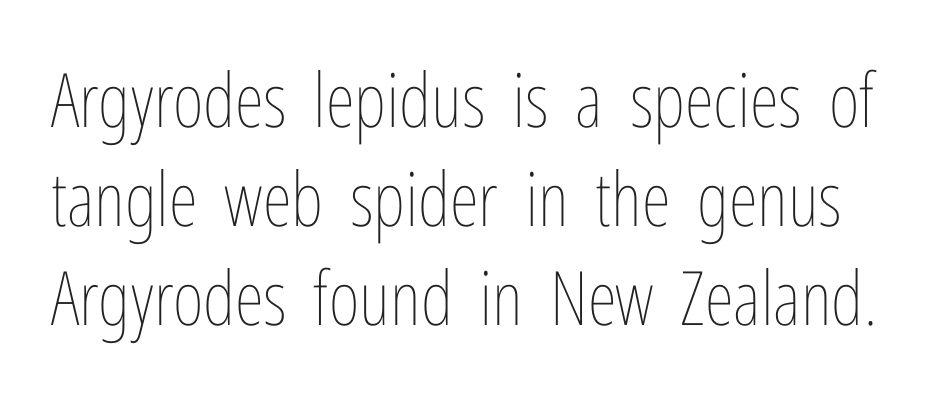
The image shows 75 px thin, condensed type, upright; set normal line spacing (1.32x), normal letter spacing, not underlined; low stroke contrast and a medium x-height.
